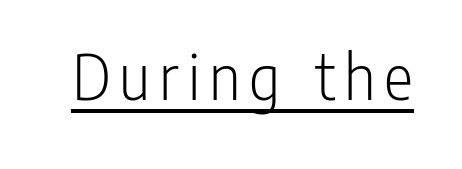
The image shows 68 px light, condensed sans-serif type, upright; set underlined; low stroke contrast and a medium x-height.
